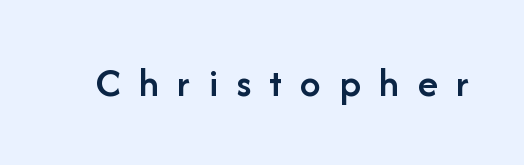
Q: Is the text bold? A: Semi-bold.
Q: Is the text italic (slanted)? A: No, it is upright.
Q: Is the typeface a serif or a sans-serif typeface? A: Sans-serif.
Q: Is the text underlined? A: No.
Q: Is the spacing between letters normal or unusually wide? A: Unusually wide.
Q: Width (condensed, normal, or wide)? A: Normal.
Q: Stroke contrast? A: Low.
Q: x-height? A: Medium.
Q: Monospaced? A: No.
